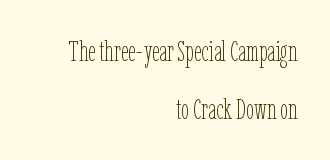
Stems here are at most as thick as an everyday book face. The glyphs are unaccompanied by any horizontal stroke below them. Horizontal bands of white between lines are thick stripes. The lines are quadded right.
